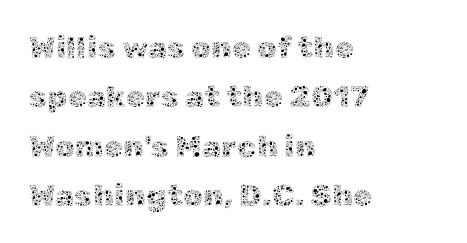
Q: Is the text bold? A: No.
Q: Is the text italic (slanted)? A: No, it is upright.
Q: Is the text underlined? A: No.
Q: How is the paragraph aligned? A: Left-aligned.
Q: Is the spacing between letters normal or unusually wide? A: Normal.
Q: Is the spacing between lines tight, normal or loose? A: Normal.
Q: Width (condensed, normal, or wide)? A: Normal.
Q: x-height? A: Medium.
Q: Monospaced? A: No.
